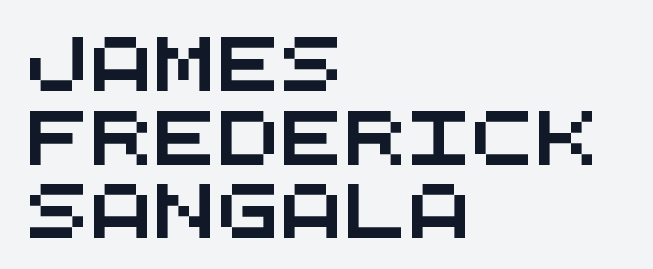
The image shows 53 px wide sans-serif type, monospaced; set left-aligned, normal line spacing (1.39x), normal letter spacing, not underlined; medium stroke contrast and a large x-height.
